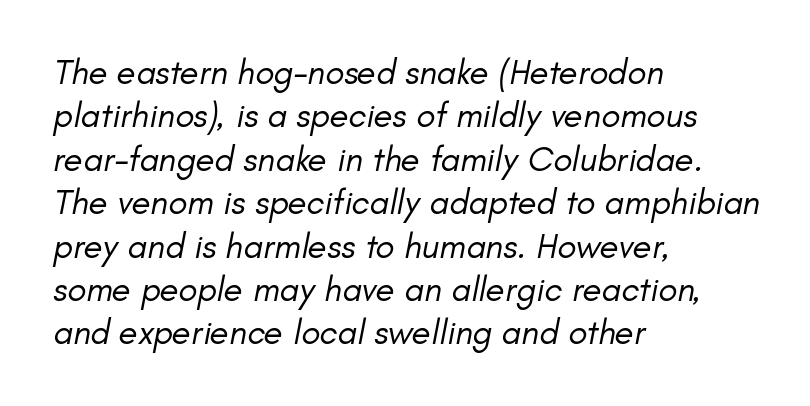
{"italic": "yes", "lean": "right", "slant_degrees": 11, "bold": "no", "weight": "regular", "width": "normal", "stroke_contrast": "low", "x_height": "small", "monospaced": "no", "underline": "no", "align": "left", "line_spacing_ratio": 1.24, "letter_spacing": "normal", "letter_spacing_em": 0.0, "glyph_px": 35}
